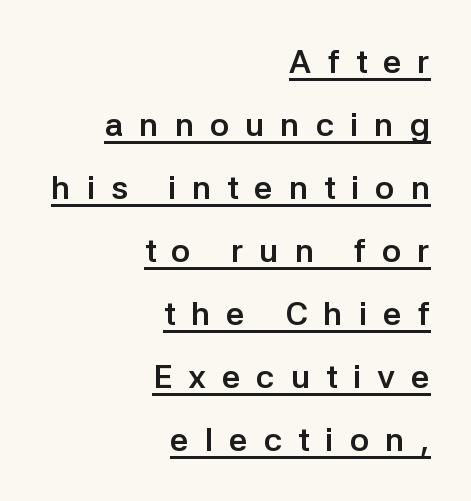
Compared with typical paragraphs, the rows here are farther apart. Each word looks stretched out because of the extra space between its letters. When letters stand straight like this, we call the style roman or upright. What weight is shown? A full bold with thick strokes.
